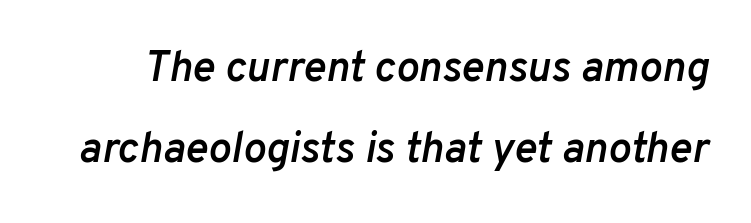
The image shows 43 px semibold type, italic (leaning right); set line spacing 1.89x, normal letter spacing, not underlined; low stroke contrast and a medium x-height.
